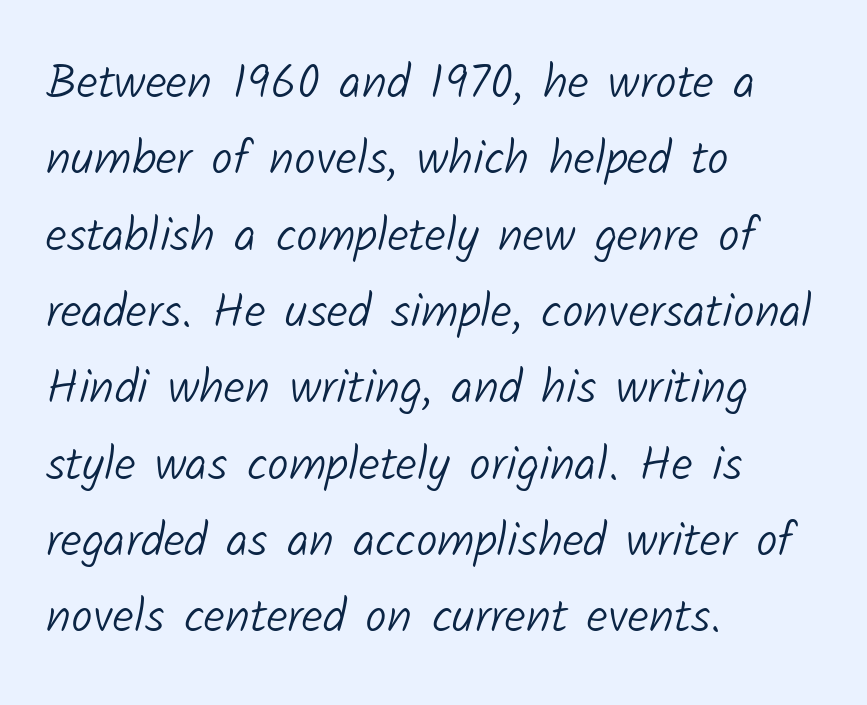
Here the glyphs are tracked normally, forming tight word shapes. Check under the words: just untouched page. One-word summary of the alignment: left. If you measured baseline to baseline, you'd find a middling distance. This rendering employs a face without finishing strokes, i.e., a sans-serif. These lines are rendered in a variable-pitch font.
